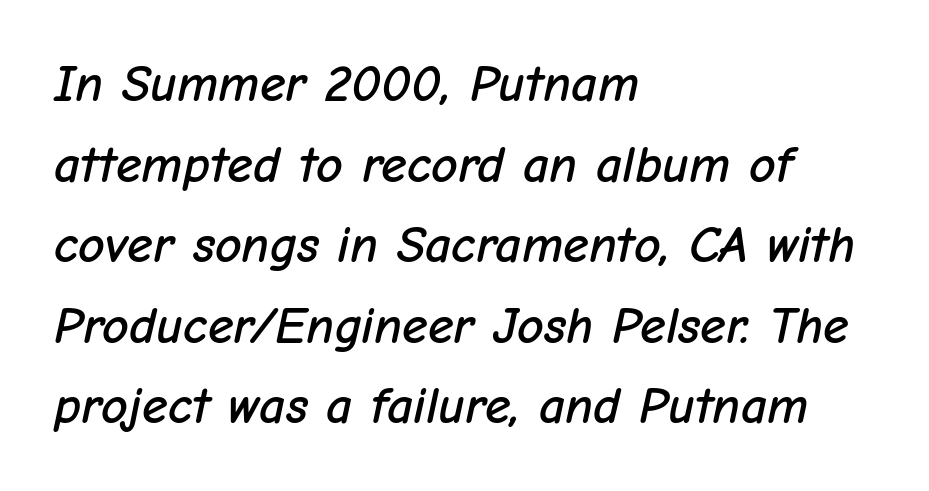
{"italic": "yes", "lean": "right", "slant_degrees": 12, "width": "normal", "stroke_contrast": "low", "x_height": "medium", "monospaced": "no", "underline": "no", "align": "left", "line_spacing": "normal", "line_spacing_ratio": 1.55, "letter_spacing": "normal", "letter_spacing_em": 0.0, "glyph_px": 52}
